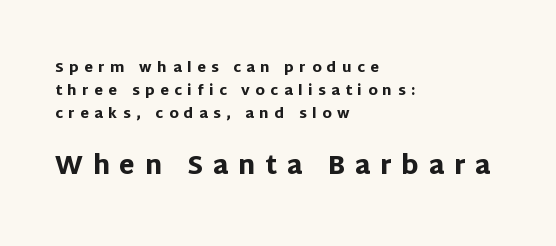
Q: Is the text bold? A: Yes.
Q: Is the text italic (slanted)? A: No, it is upright.
Q: Is the text underlined? A: No.
Q: How is the paragraph aligned? A: Left-aligned.
Q: Is the spacing between letters normal or unusually wide? A: Unusually wide.
Q: Is the spacing between lines tight, normal or loose? A: Normal.
Q: Which block of text is set in a larger size, the first (top) or the second (bottom)? A: The second (bottom) one.
